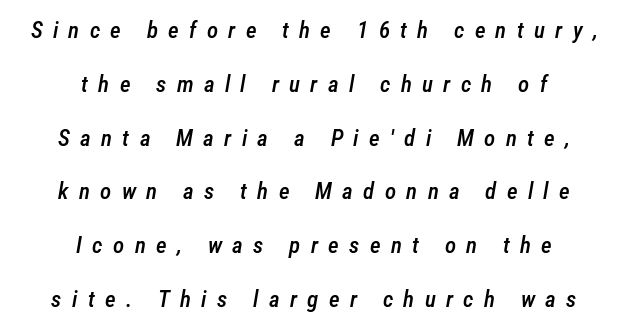
Q: Is the text bold? A: Semi-bold.
Q: Is the text italic (slanted)? A: Yes, it leans right by about 12 degrees.
Q: Is the text underlined? A: No.
Q: How is the paragraph aligned? A: Centered.
Q: Is the spacing between letters normal or unusually wide? A: Unusually wide.
Q: Is the spacing between lines tight, normal or loose? A: Loose.
